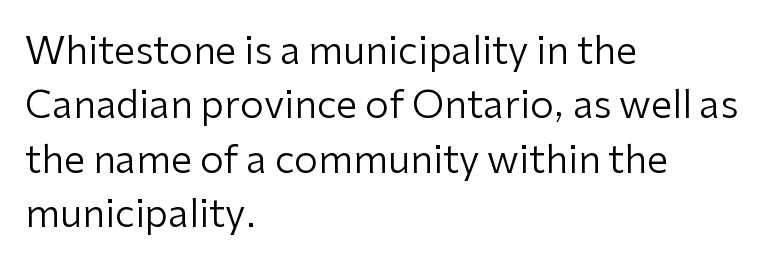
In terms of letterform style, serifs are entirely absent. Every row of glyphs begins at an identical x-position on the left. The letters look calm and open, with moderate or lighter stems. Students, observe: this is what conventionally led text looks like. Decoration check: the copy has no underline. It's the straight-up-and-down kind of type.
